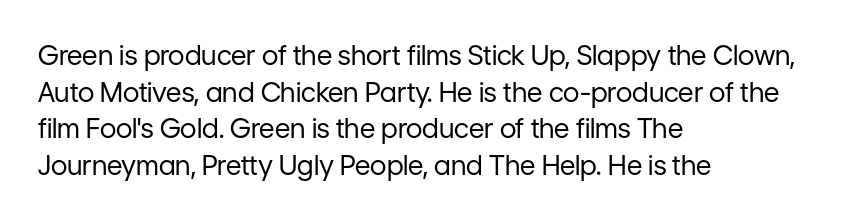
The image shows 27 px text type, upright; set left-aligned, normal line spacing (1.36x), normal letter spacing, not underlined.
